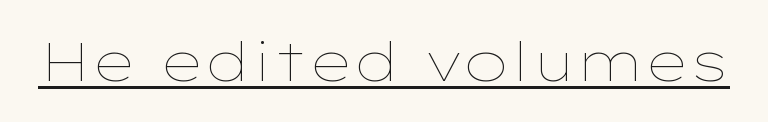
{"italic": "no", "bold": "no", "weight": "thin", "width": "wide", "stroke_contrast": "low", "x_height": "medium", "monospaced": "no", "underline": "yes", "letter_spacing": "normal", "letter_spacing_em": 0.0, "glyph_px": 54}
